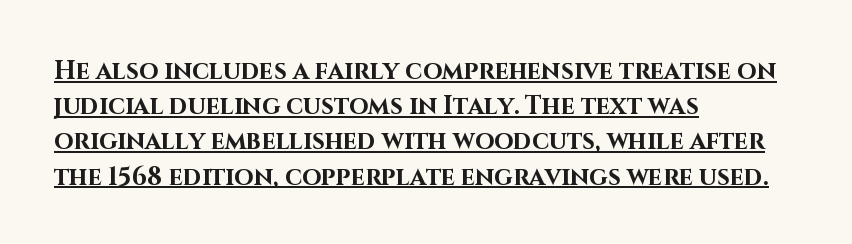
In CSS terms this would be text-align: left. Typographic density is high because the face is bold. The specimen includes a rule beneath the text block's lines. The rendering keeps characters at their native spacing. Posture: vertical.
